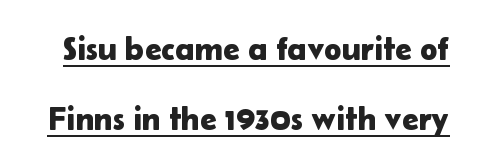
The image shows 33 px sans-serif type, upright; set loose line spacing (2.11x), normal letter spacing, underlined; low stroke contrast and a medium x-height.
